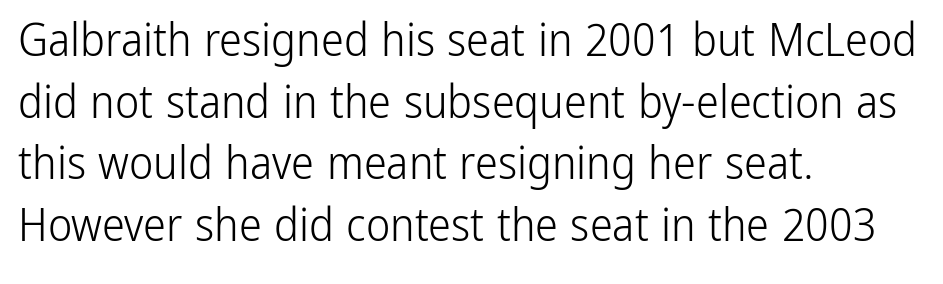
Here the glyphs are tracked normally, forming tight word shapes. The passage shown is typeset with a sans-serif family. The specimen omits any rule beneath the text block's lines. Ink coverage per letter is moderate at most. Interline gaps are of average width in this sample.
